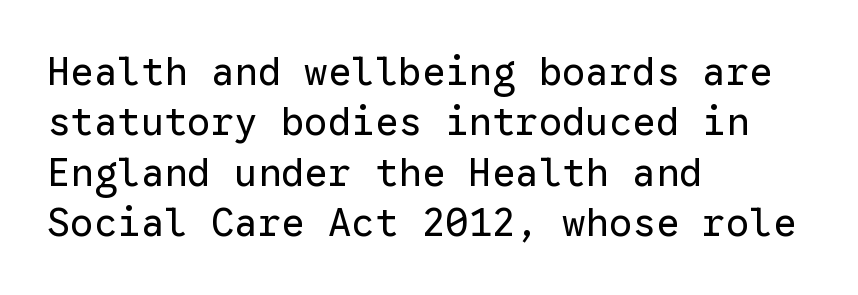
{"serif": "no", "italic": "no", "bold": "no", "weight": "regular", "width": "normal", "stroke_contrast": "low", "x_height": "medium", "monospaced": "yes", "underline": "no", "align": "left", "line_spacing": "normal", "line_spacing_ratio": 1.29, "letter_spacing": "normal", "letter_spacing_em": 0.0, "glyph_px": 39}
